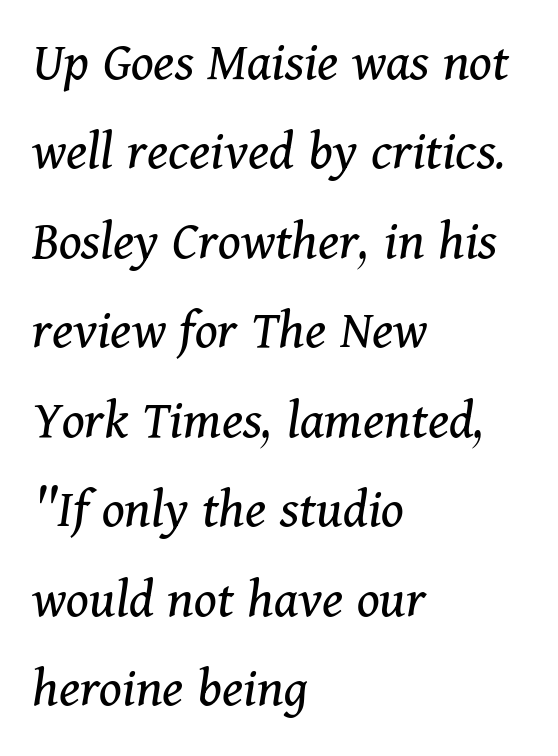
Q: Is the text bold? A: No.
Q: Is the text italic (slanted)? A: Yes, it leans right by about 11 degrees.
Q: Is the typeface a serif or a sans-serif typeface? A: Serif.
Q: Is the text underlined? A: No.
Q: How is the paragraph aligned? A: Left-aligned.
Q: Is the spacing between letters normal or unusually wide? A: Normal.
Q: Is the spacing between lines tight, normal or loose? A: Normal.
Q: Width (condensed, normal, or wide)? A: Normal.
Q: Stroke contrast? A: Medium.
Q: x-height? A: Medium.
Q: Monospaced? A: No.
